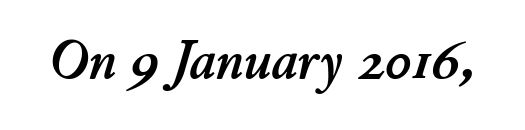
The image shows 57 px text type, italic (leaning right); set normal letter spacing, not underlined; low stroke contrast and a small x-height.
